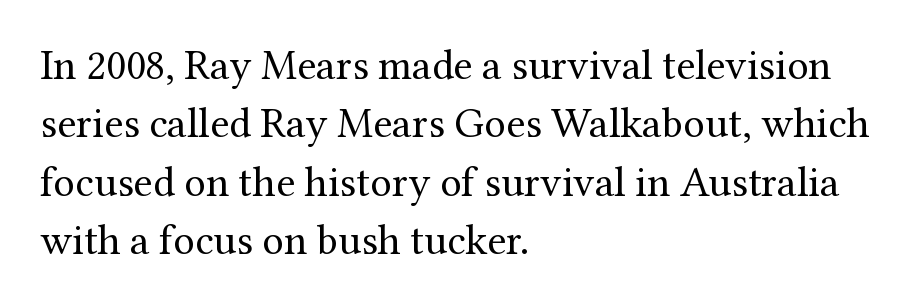
Here the glyphs are tracked normally, forming tight word shapes. All the whitespace from short lines collects on the right. Notice how descenders clear the ascenders below comfortably — that's standard leading. Words float on clear page, feet unadorned. No heavy texture on the line: the type isn't bold.
